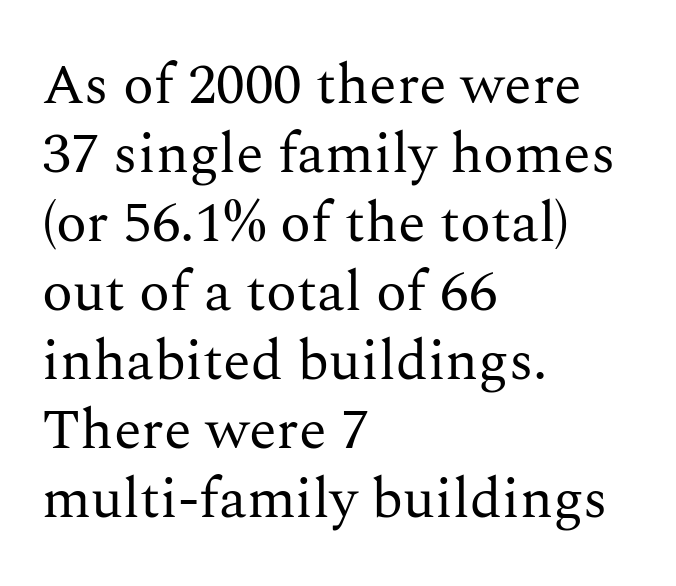
Q: Is the text bold? A: No.
Q: Is the text italic (slanted)? A: No, it is upright.
Q: Is the typeface a serif or a sans-serif typeface? A: Serif.
Q: Is the text underlined? A: No.
Q: How is the paragraph aligned? A: Left-aligned.
Q: Is the spacing between letters normal or unusually wide? A: Normal.
Q: Width (condensed, normal, or wide)? A: Normal.
Q: Stroke contrast? A: Medium.
Q: x-height? A: Medium.
Q: Monospaced? A: No.
